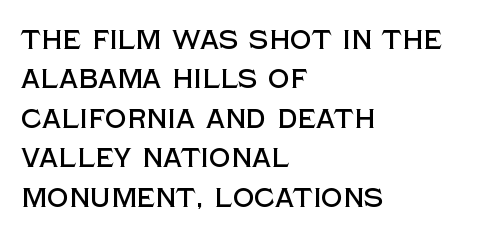
Rule under the text: the space is simply empty. The passage is arranged the way most books set body copy — flush left. This is the regular roman posture of the typeface. Default kerning and tracking; the words read as compact shapes.
